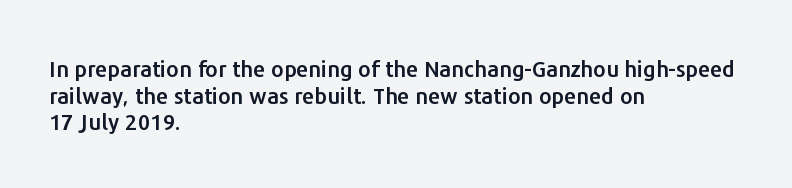
The image shows 22 px text type, upright; set left-aligned, line spacing 1.21x, normal letter spacing, not underlined.
